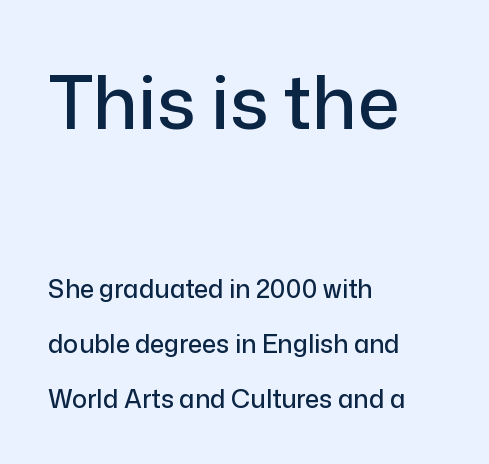
Q: Is the text italic (slanted)? A: No, it is upright.
Q: Is the typeface a serif or a sans-serif typeface? A: Sans-serif.
Q: Is the text underlined? A: No.
Q: How is the paragraph aligned? A: Left-aligned.
Q: Is the spacing between letters normal or unusually wide? A: Normal.
Q: Is the spacing between lines tight, normal or loose? A: Loose.
Q: Which block of text is set in a larger size, the first (top) or the second (bottom)? A: The first (top) one.
Q: Width (condensed, normal, or wide)? A: Normal.
Q: Stroke contrast? A: Low.
Q: x-height? A: Medium.
Q: Monospaced? A: No.
